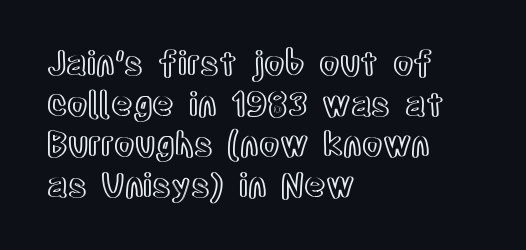
Q: Is the text italic (slanted)? A: No, it is upright.
Q: Is the text underlined? A: No.
Q: How is the paragraph aligned? A: Left-aligned.
Q: Is the spacing between letters normal or unusually wide? A: Normal.
Q: Width (condensed, normal, or wide)? A: Condensed.
Q: x-height? A: Large.
Q: Monospaced? A: No.
